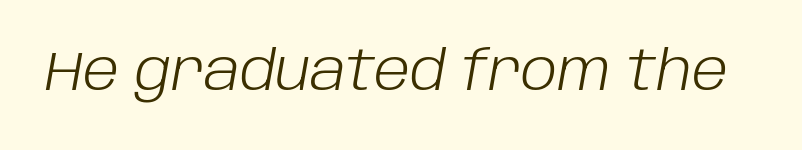
{"italic": "yes", "lean": "right", "slant_degrees": 10, "bold": "no", "weight": "light", "width": "normal", "stroke_contrast": "low", "x_height": "large", "monospaced": "no", "underline": "no", "letter_spacing": "normal", "letter_spacing_em": 0.0, "glyph_px": 55}
